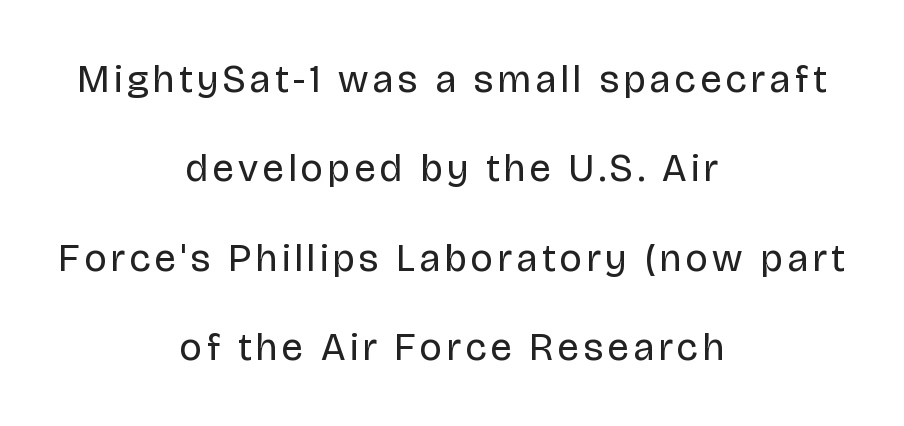
Character widths vary here, with narrow letters taking less room than wide ones. Posture: vertical. Only glyphs here, with clear space below each row. Vertical stems look standard width or narrower in stroke. Short and long lines alike share a common midpoint. Airy leading.
